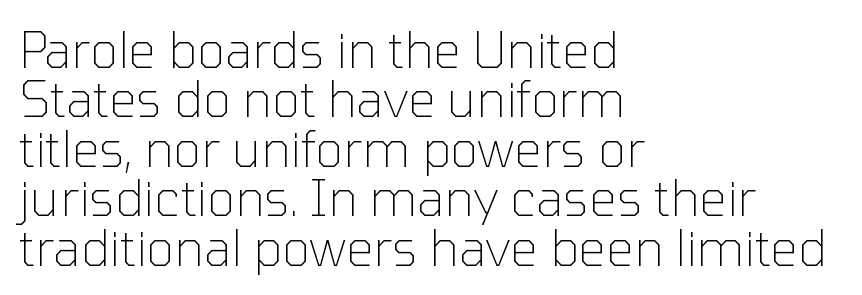
Q: Is the text bold? A: No.
Q: Is the text italic (slanted)? A: No, it is upright.
Q: Is the typeface a serif or a sans-serif typeface? A: Sans-serif.
Q: Is the text underlined? A: No.
Q: How is the paragraph aligned? A: Left-aligned.
Q: Is the spacing between letters normal or unusually wide? A: Normal.
Q: Is the spacing between lines tight, normal or loose? A: Tight.
Q: Width (condensed, normal, or wide)? A: Normal.
Q: Stroke contrast? A: Low.
Q: x-height? A: Medium.
Q: Monospaced? A: No.
